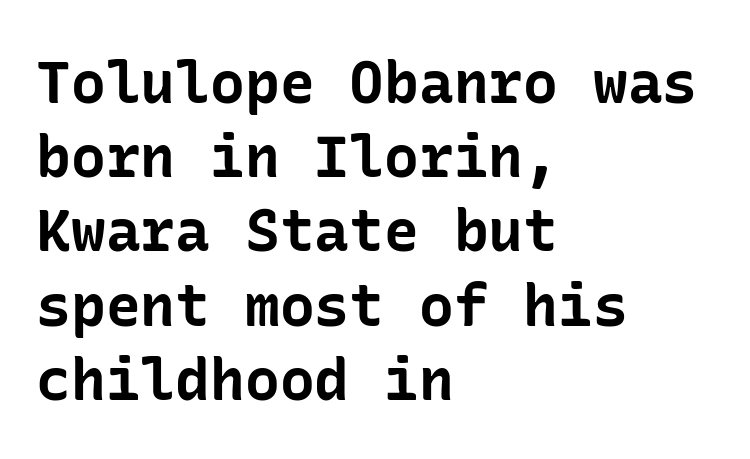
{"serif": "no", "italic": "no", "bold": "yes", "weight": "bold", "width": "normal", "stroke_contrast": "low", "x_height": "medium", "underline": "no", "align": "left", "line_spacing": "normal", "line_spacing_ratio": 1.28, "letter_spacing": "normal", "letter_spacing_em": 0.0, "glyph_px": 58}
